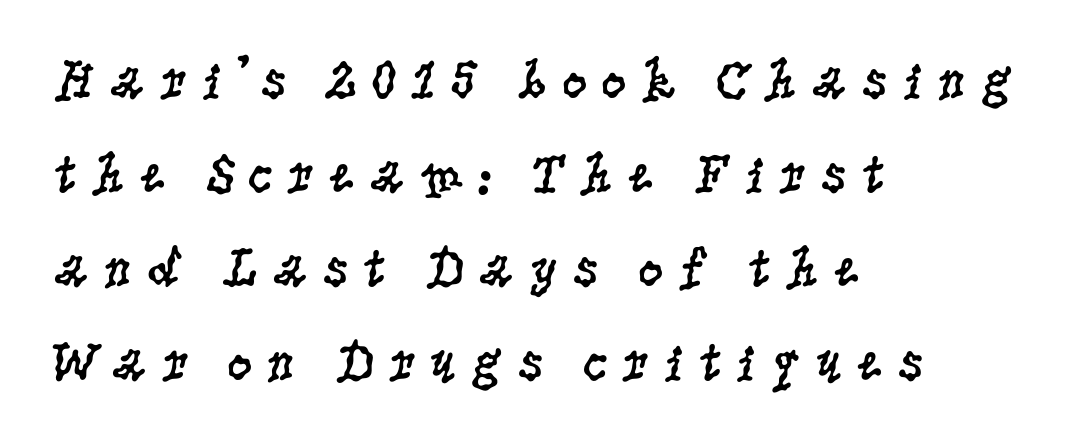
These lines stack with their left ends in a neat column. Successive baselines arrive at the customary interval. The passage shown has open, widely tracked lettering throughout. Is this a fixed-width face? No — the glyphs have proportional, varying widths. Type without underlining.
